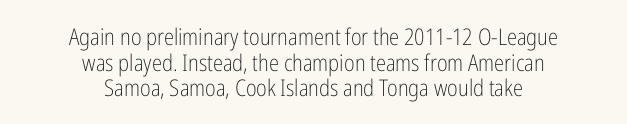
The weight tops out at a normal text grade. Both edges are ragged and mirror each other, which tells us the setting is centered. The tracking reads as untouched default to a designer's eye. No italicization has been applied; the sample stays upright. Unmarked baselines from the first word to the last.
